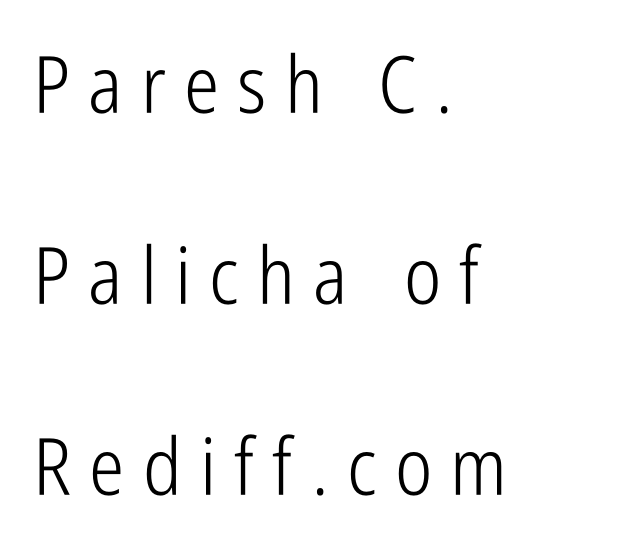
{"serif": "no", "italic": "no", "bold": "no", "weight": "light", "width": "condensed", "stroke_contrast": "low", "x_height": "medium", "monospaced": "no", "underline": "no", "align": "left", "line_spacing": "loose", "line_spacing_ratio": 2.42, "letter_spacing": "wide", "letter_spacing_em": 0.23, "glyph_px": 79}
